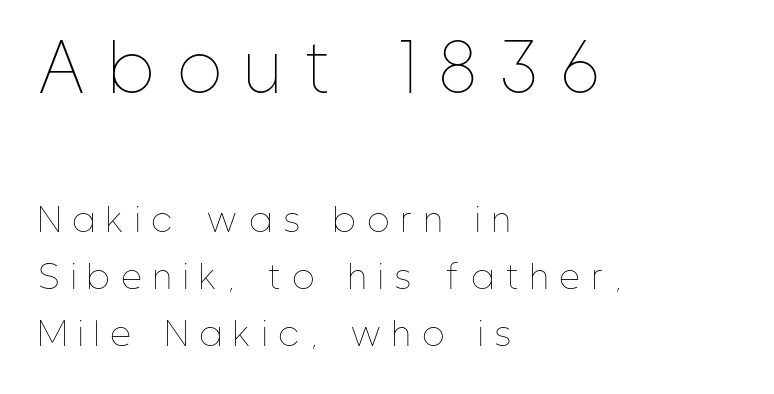
The image shows 64 px thin, condensed type, upright; set left-aligned, line spacing 1.79x, unusually wide letter spacing (+0.39 em), not underlined; the first (top) block is 2.0x larger; low stroke contrast and a medium x-height.
